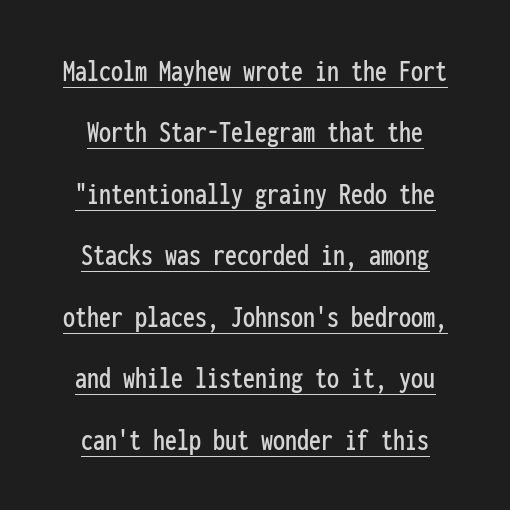
{"serif": "no", "italic": "no", "width": "condensed", "stroke_contrast": "low", "x_height": "medium", "monospaced": "yes", "underline": "yes", "line_spacing": "loose", "line_spacing_ratio": 1.92, "letter_spacing": "normal", "letter_spacing_em": 0.0, "glyph_px": 32}
